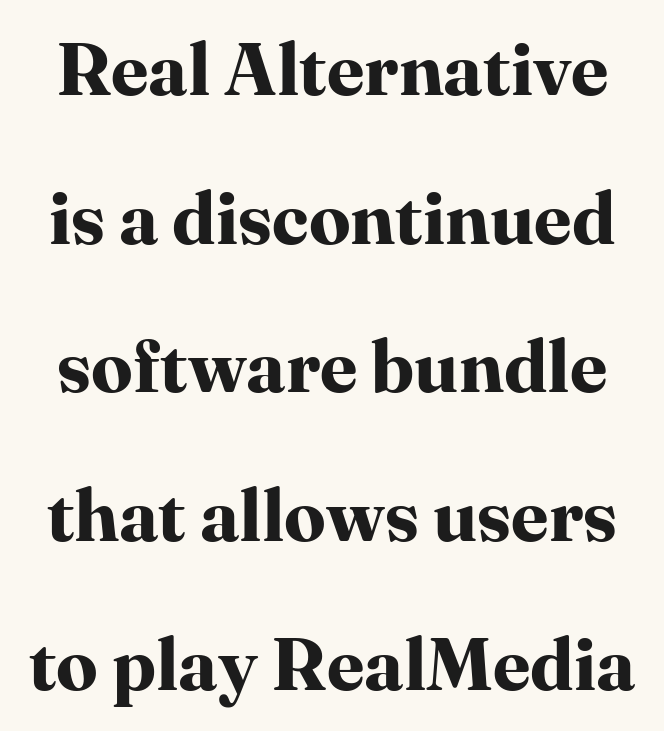
The image shows 74 px bold serif type, upright; set loose line spacing (2.01x), normal letter spacing, not underlined; high stroke contrast and a medium x-height.
